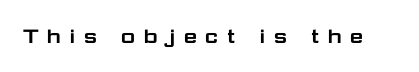
{"italic": "no", "underline": "no", "letter_spacing": "wide", "letter_spacing_em": 0.25, "glyph_px": 25}
